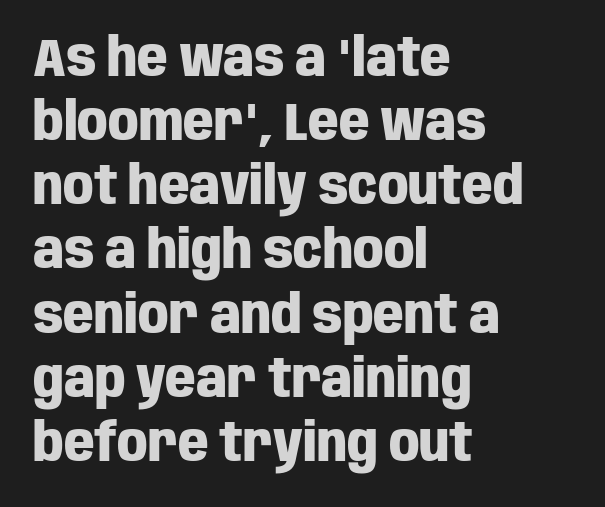
The tracking reads as untouched default to a designer's eye. Quick note: not italic, upright. Each letter keeps its own natural width here, so spacing adapts to shape. The zone under the glyphs is completely vacant.
